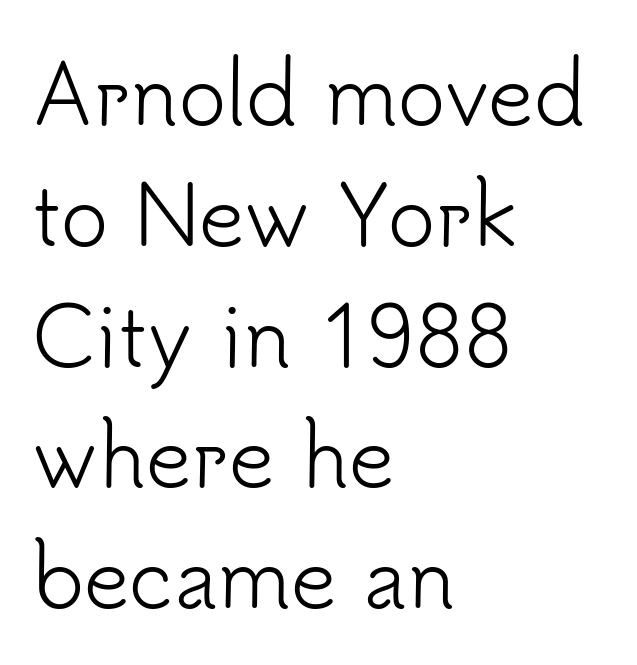
The image shows 80 px light sans-serif type, upright; set left-aligned, normal line spacing (1.51x), normal letter spacing, not underlined; low stroke contrast and a small x-height.
